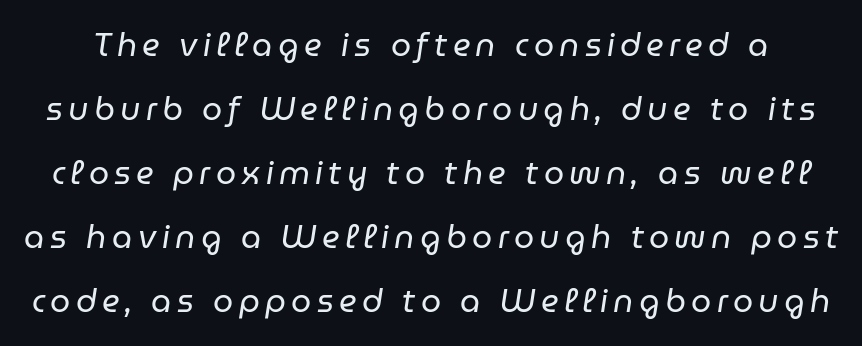
The image shows 32 px regular-weight type, italic (leaning right); set loose line spacing (2.0x), not underlined; low stroke contrast and a medium x-height.
